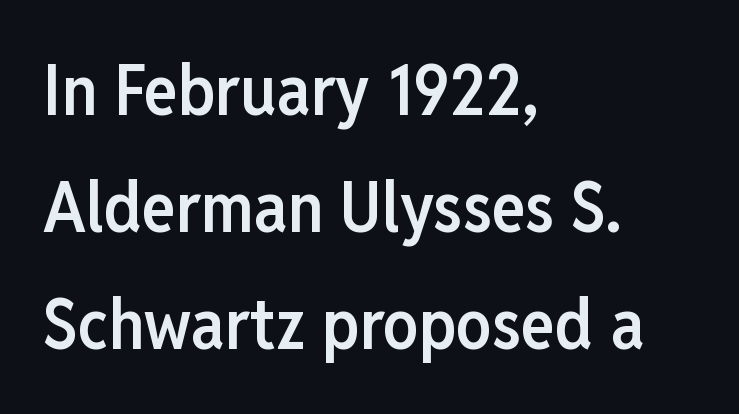
{"serif": "no", "italic": "no", "bold": "semi", "weight": "semibold", "width": "condensed", "stroke_contrast": "low", "x_height": "medium", "monospaced": "no", "underline": "no", "align": "left", "line_spacing": "normal", "line_spacing_ratio": 1.65, "letter_spacing": "normal", "letter_spacing_em": 0.0, "glyph_px": 71}
